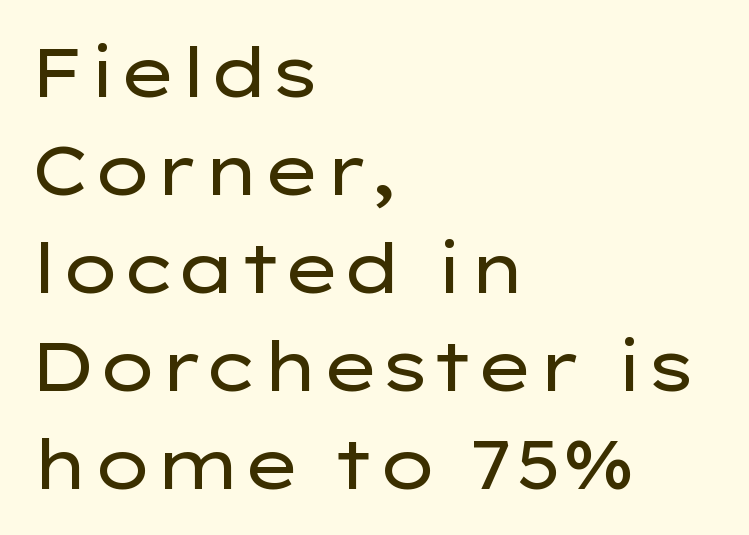
The image shows 68 px regular-weight, wide sans-serif type, upright; set left-aligned, normal line spacing (1.44x), normal letter spacing, not underlined; low stroke contrast and a medium x-height.
